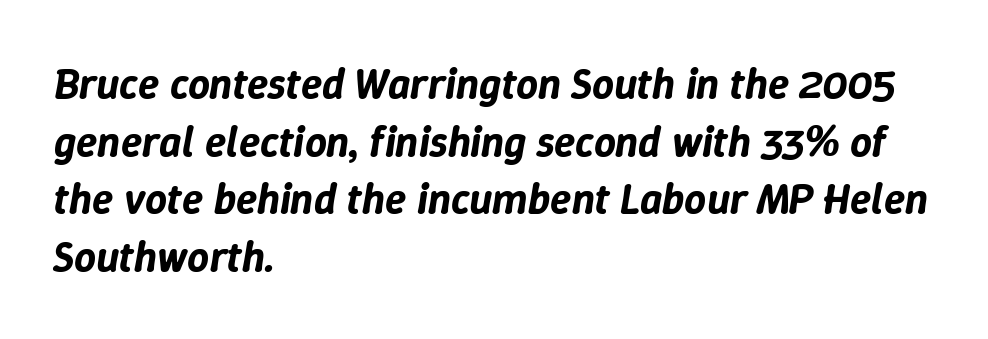
{"italic": "yes", "lean": "right", "slant_degrees": 9, "width": "normal", "stroke_contrast": "low", "x_height": "medium", "monospaced": "no", "underline": "no", "align": "left", "line_spacing": "normal", "line_spacing_ratio": 1.34, "letter_spacing": "normal", "letter_spacing_em": 0.0, "glyph_px": 43}
